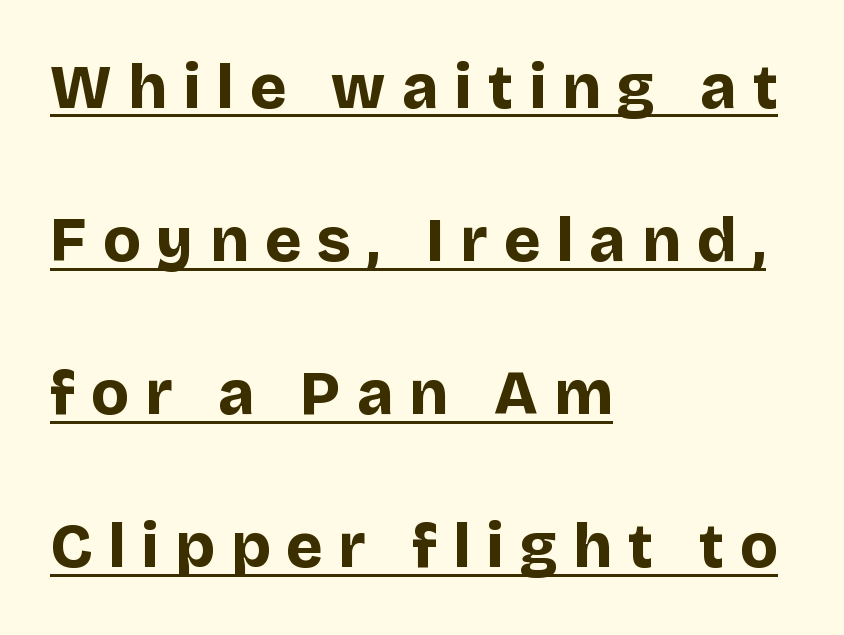
Casual observation: everything's shoved over to the left. A sans-serif font was chosen for this passage. Loosely led — the rows are spread out. On the weight axis this lands at bold, roughly 700. A typesetter would mark this as roman, not italic. Spacing verdict: proportional, widths tailored to each character.
